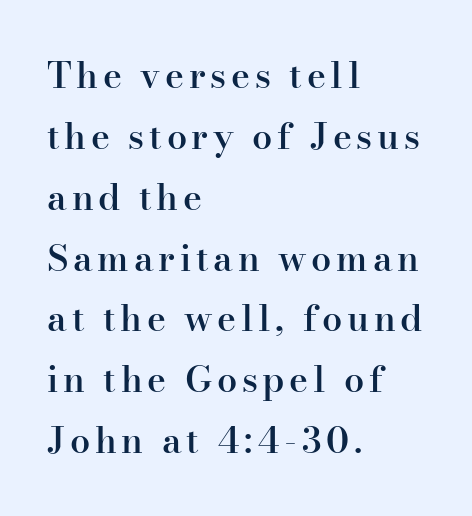
Notice how the stems are strictly vertical — no italics here. Weight check: semibold — heavier than regular, not quite bold. The vertical gap from one line to the next is medium. The characters display serif detailing at their extremities. Proportional: the letters do not fall into vertical columns.
